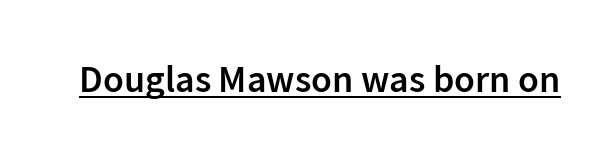
Q: Is the text bold? A: Semi-bold.
Q: Is the text italic (slanted)? A: No, it is upright.
Q: Is the typeface a serif or a sans-serif typeface? A: Sans-serif.
Q: Is the text underlined? A: Yes.
Q: Is the spacing between letters normal or unusually wide? A: Normal.
Q: Width (condensed, normal, or wide)? A: Normal.
Q: Stroke contrast? A: Low.
Q: x-height? A: Medium.
Q: Monospaced? A: No.
